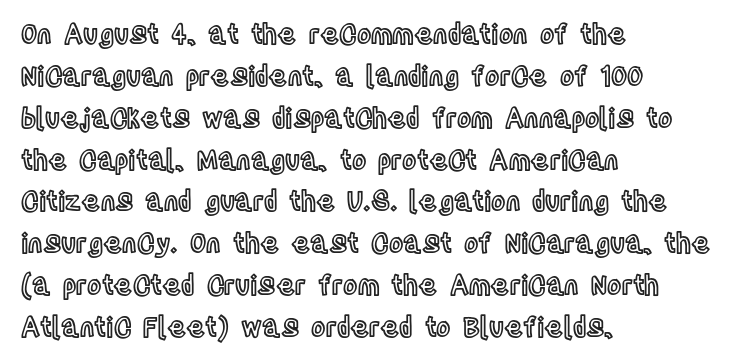
Q: Is the text italic (slanted)? A: No, it is upright.
Q: Is the text underlined? A: No.
Q: How is the paragraph aligned? A: Left-aligned.
Q: Is the spacing between letters normal or unusually wide? A: Normal.
Q: Is the spacing between lines tight, normal or loose? A: Normal.
